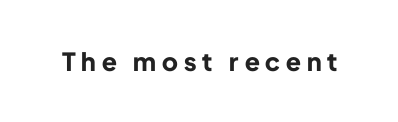
Q: Is the text bold? A: Yes.
Q: Is the text italic (slanted)? A: No, it is upright.
Q: Is the text underlined? A: No.
Q: Is the spacing between letters normal or unusually wide? A: Unusually wide.
